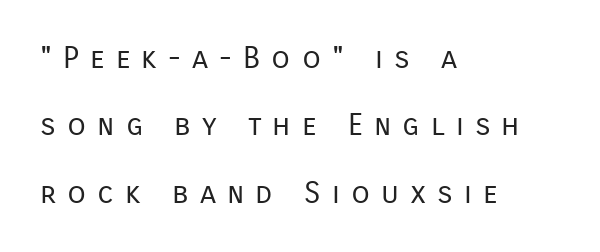
Casual observation: everything's shoved over to the left. Style check: upright. Underline: absent. The passage shown is typed in a proportional face where columns would drift. The font family rendered here belongs to the sans-serif group. The font sits on the lighter half of the weight spectrum, regular included.
